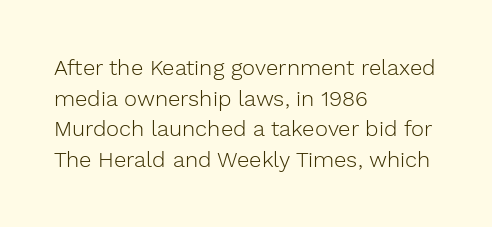
Q: Is the text bold? A: No.
Q: Is the text italic (slanted)? A: No, it is upright.
Q: Is the text underlined? A: No.
Q: How is the paragraph aligned? A: Left-aligned.
Q: Is the spacing between letters normal or unusually wide? A: Normal.
Q: Is the spacing between lines tight, normal or loose? A: Normal.
